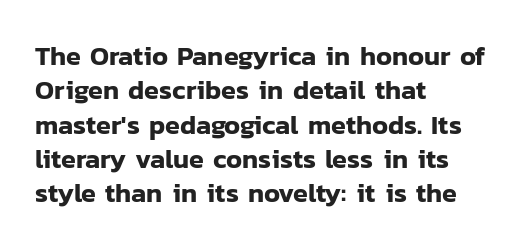
Q: Is the text italic (slanted)? A: No, it is upright.
Q: Is the text underlined? A: No.
Q: How is the paragraph aligned? A: Left-aligned.
Q: Is the spacing between letters normal or unusually wide? A: Normal.
Q: Is the spacing between lines tight, normal or loose? A: Normal.
